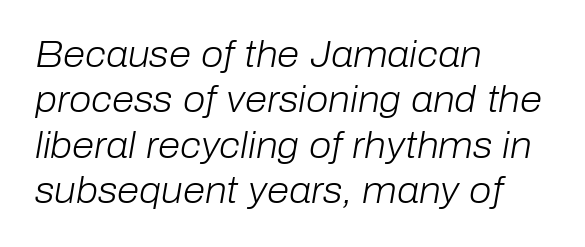
{"italic": "yes", "lean": "right", "slant_degrees": 10, "bold": "no", "weight": "light", "width": "normal", "stroke_contrast": "low", "x_height": "medium", "monospaced": "no", "underline": "no", "align": "left", "line_spacing": "normal", "line_spacing_ratio": 1.26, "letter_spacing": "normal", "letter_spacing_em": 0.0, "glyph_px": 36}
